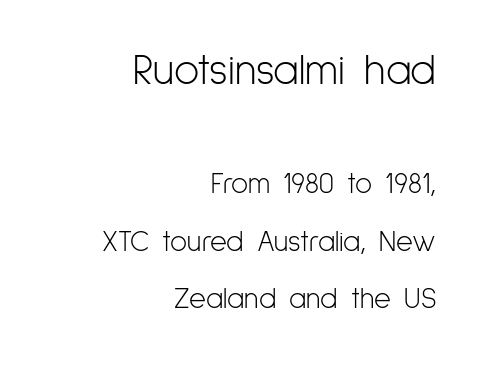
The image shows 43 px light, condensed sans-serif type, upright; set right-aligned, loose line spacing (1.99x), normal letter spacing, not underlined; the first (top) block is 1.48x larger; low stroke contrast and a medium x-height.
